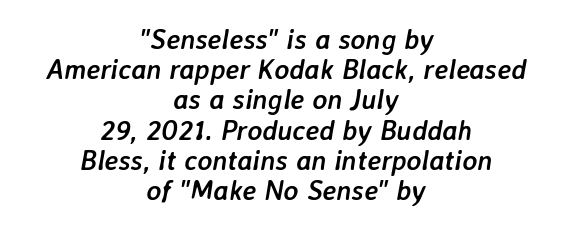
{"italic": "yes", "lean": "right", "slant_degrees": 7, "bold": "yes", "weight": "semibold", "width": "normal", "stroke_contrast": "low", "x_height": "medium", "monospaced": "no", "underline": "no", "align": "center", "line_spacing": "tight", "line_spacing_ratio": 1.08, "letter_spacing": "normal", "letter_spacing_em": 0.0, "glyph_px": 28}
